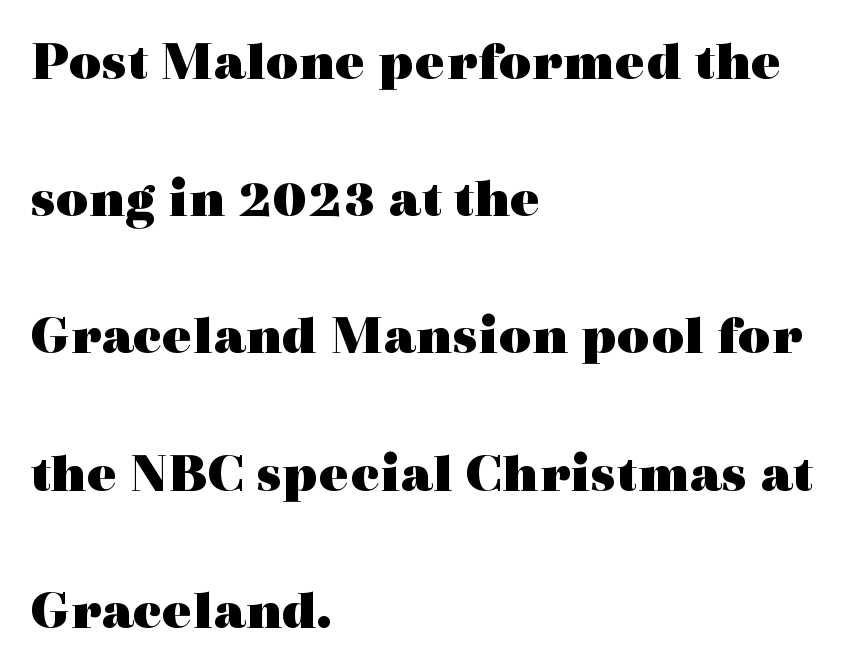
Q: Is the text bold? A: Yes.
Q: Is the text italic (slanted)? A: No, it is upright.
Q: Is the typeface a serif or a sans-serif typeface? A: Serif.
Q: Is the text underlined? A: No.
Q: How is the paragraph aligned? A: Left-aligned.
Q: Is the spacing between letters normal or unusually wide? A: Normal.
Q: Is the spacing between lines tight, normal or loose? A: Loose.
Q: Width (condensed, normal, or wide)? A: Wide.
Q: x-height? A: Medium.
Q: Monospaced? A: No.
